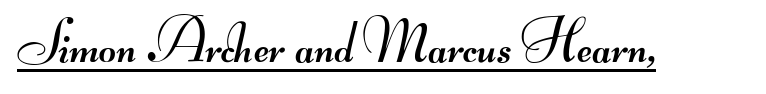
Q: Is the text bold? A: No.
Q: Is the typeface a serif or a sans-serif typeface? A: Sans-serif.
Q: Is the text underlined? A: Yes.
Q: Is the spacing between letters normal or unusually wide? A: Normal.
Q: Width (condensed, normal, or wide)? A: Wide.
Q: Stroke contrast? A: Medium.
Q: Monospaced? A: No.
